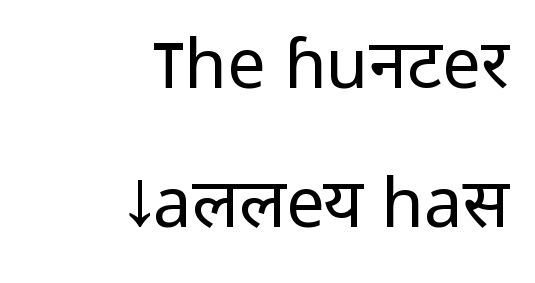
{"serif": "no", "italic": "no", "bold": "no", "weight": "regular", "width": "normal", "stroke_contrast": "low", "x_height": "medium", "monospaced": "no", "underline": "no", "align": "right", "line_spacing": "loose", "line_spacing_ratio": 2.02, "letter_spacing": "normal", "letter_spacing_em": 0.0, "glyph_px": 69}
